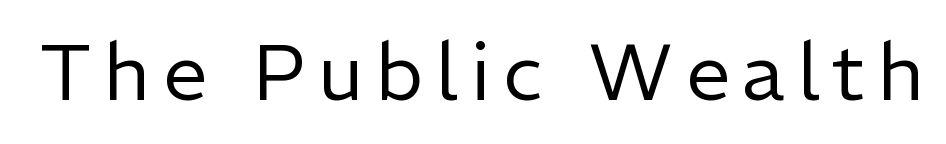
Q: Is the text bold? A: No.
Q: Is the text italic (slanted)? A: No, it is upright.
Q: Is the typeface a serif or a sans-serif typeface? A: Sans-serif.
Q: Is the text underlined? A: No.
Q: Width (condensed, normal, or wide)? A: Normal.
Q: Stroke contrast? A: Low.
Q: x-height? A: Medium.
Q: Monospaced? A: No.
